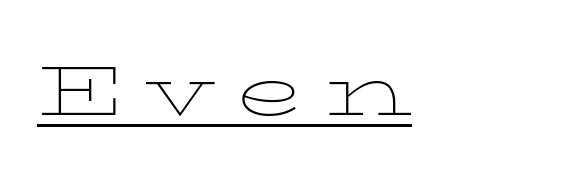
Here the designer chose a conventional face with non-uniform glyph widths. The typesetter has applied underlining to the passage shown. Students, note that the glyphs here are deliberately spaced far apart. The passage shown is typeset with a serif family. The font's upright variant was chosen for this text.
